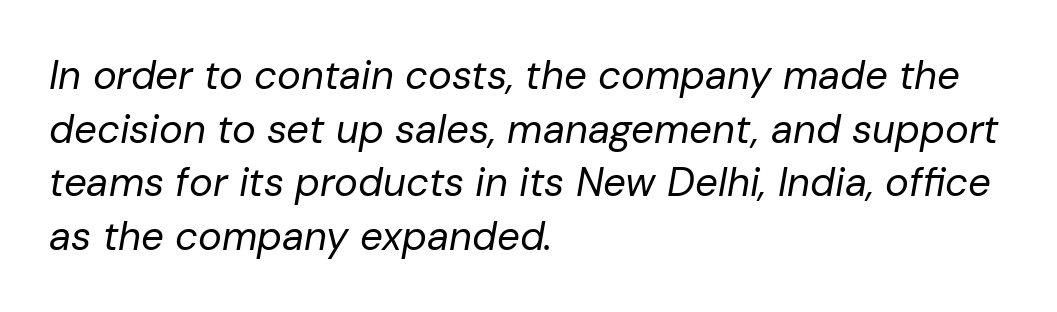
The image shows 40 px regular-weight type, italic (leaning right); set left-aligned, normal line spacing (1.34x), normal letter spacing, not underlined; low stroke contrast and a medium x-height.
